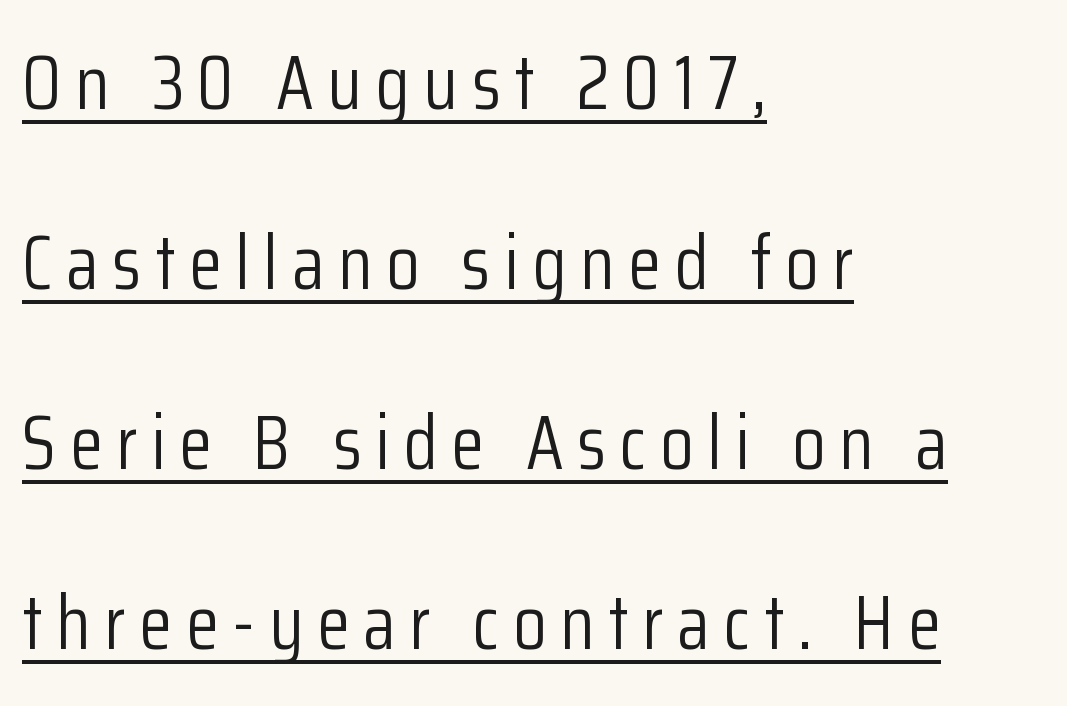
The image shows 76 px light, condensed sans-serif type, upright; set left-aligned, loose line spacing (2.37x), underlined; low stroke contrast and a medium x-height.
